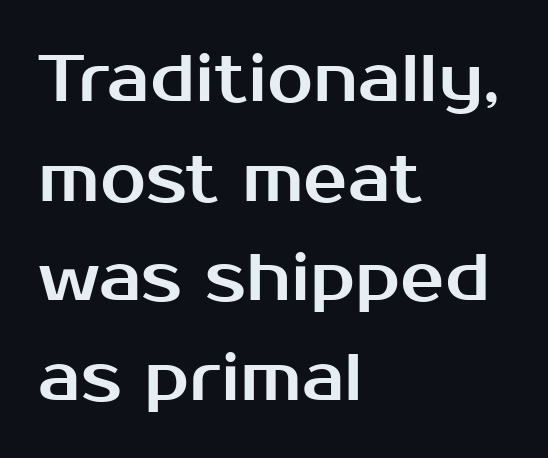
{"serif": "no", "italic": "no", "width": "normal", "stroke_contrast": "medium", "x_height": "medium", "monospaced": "no", "underline": "no", "align": "left", "line_spacing": "normal", "line_spacing_ratio": 1.51, "letter_spacing": "normal", "letter_spacing_em": 0.0, "glyph_px": 66}
